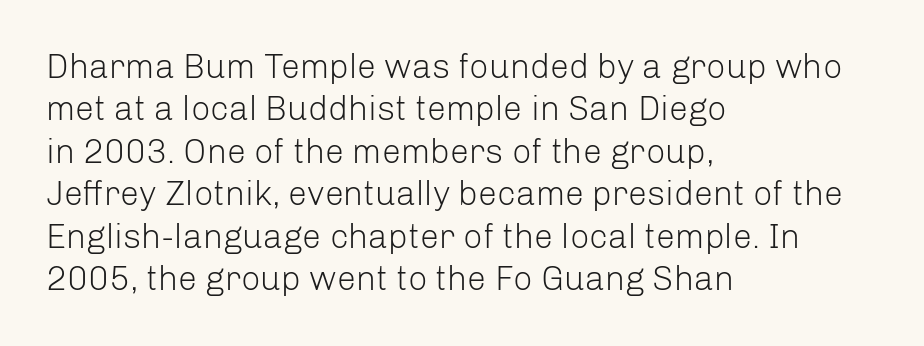
{"serif": "no", "italic": "no", "bold": "no", "weight": "light", "width": "normal", "stroke_contrast": "low", "x_height": "medium", "monospaced": "no", "underline": "no", "align": "left", "line_spacing": "normal", "line_spacing_ratio": 1.25, "letter_spacing": "normal", "letter_spacing_em": 0.0, "glyph_px": 34}
